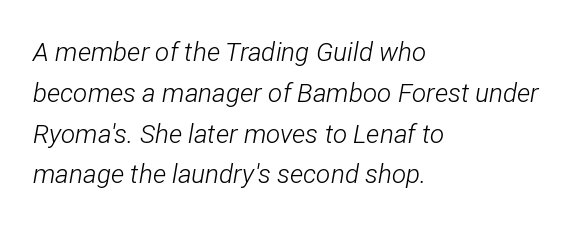
Nobody drew a line under any word here. Casual observation: everything's shoved over to the left. This sample keeps an unexceptional amount of space between lines. Look at the tracking — it's just the regular setting, nothing added. Compared with ordinary roman type, these characters are visibly tilted.
